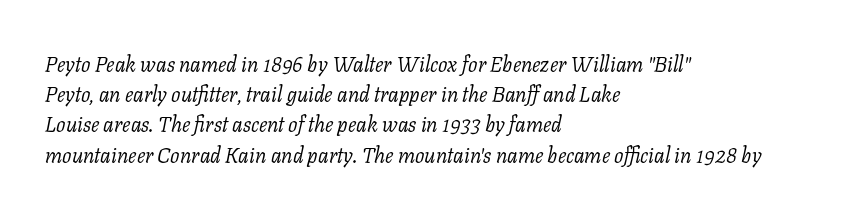
{"italic": "yes", "lean": "right", "slant_degrees": 11, "bold": "no", "underline": "no", "align": "left", "line_spacing": "normal", "line_spacing_ratio": 1.44, "letter_spacing": "normal", "letter_spacing_em": 0.0, "glyph_px": 21}
